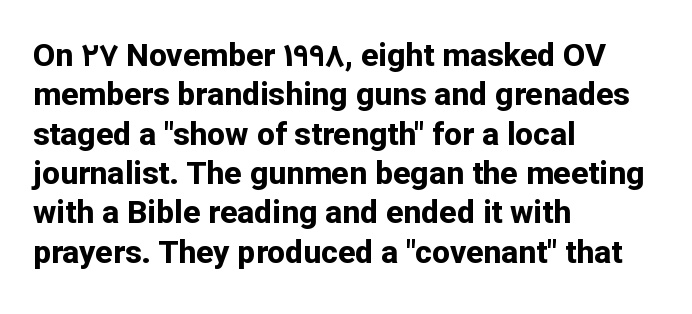
Q: Is the text bold? A: Yes.
Q: Is the text italic (slanted)? A: No, it is upright.
Q: Is the typeface a serif or a sans-serif typeface? A: Sans-serif.
Q: Is the text underlined? A: No.
Q: How is the paragraph aligned? A: Left-aligned.
Q: Is the spacing between letters normal or unusually wide? A: Normal.
Q: Width (condensed, normal, or wide)? A: Normal.
Q: Stroke contrast? A: Low.
Q: x-height? A: Medium.
Q: Monospaced? A: No.
